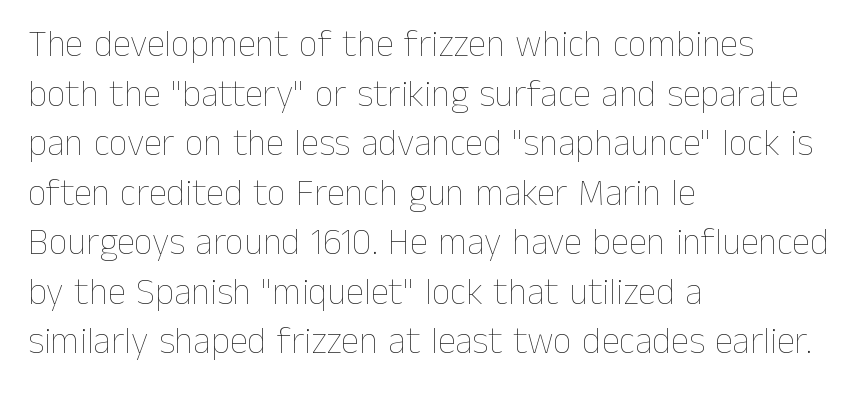
Stems and bowls with no extra thickness — not bold. Successive baselines arrive at the customary interval. The gaps between neighbouring characters are ordinary and unremarkable. Every stem runs plumb, perpendicular to the baseline.
